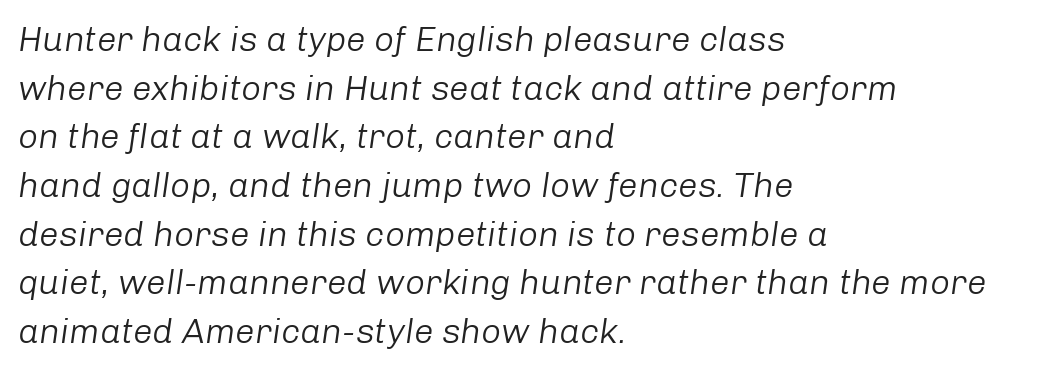
Q: Is the text bold? A: No.
Q: Is the text italic (slanted)? A: Yes, it leans right by about 8 degrees.
Q: Is the text underlined? A: No.
Q: How is the paragraph aligned? A: Left-aligned.
Q: Is the spacing between letters normal or unusually wide? A: Normal.
Q: Is the spacing between lines tight, normal or loose? A: Normal.
Q: Width (condensed, normal, or wide)? A: Normal.
Q: Stroke contrast? A: Low.
Q: x-height? A: Medium.
Q: Monospaced? A: No.
